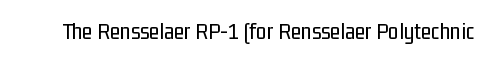
Q: Is the text bold? A: No.
Q: Is the text italic (slanted)? A: No, it is upright.
Q: Is the text underlined? A: No.
Q: Is the spacing between letters normal or unusually wide? A: Normal.
